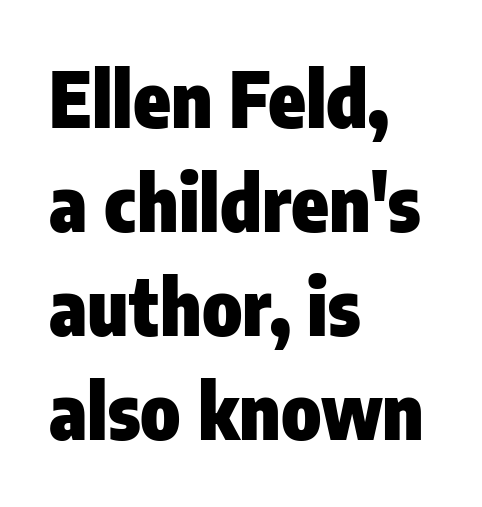
{"serif": "no", "italic": "no", "bold": "yes", "weight": "heavy", "width": "condensed", "stroke_contrast": "low", "x_height": "medium", "monospaced": "no", "underline": "no", "align": "left", "line_spacing": "normal", "line_spacing_ratio": 1.37, "letter_spacing": "normal", "letter_spacing_em": 0.0, "glyph_px": 76}
